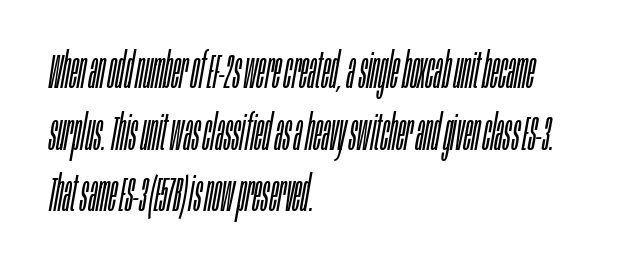
Casual observation: everything's shoved over to the left. Weight: not bold — regular or lighter. Style check: oblique. You could not count columns in this text — the font is proportionally spaced.
